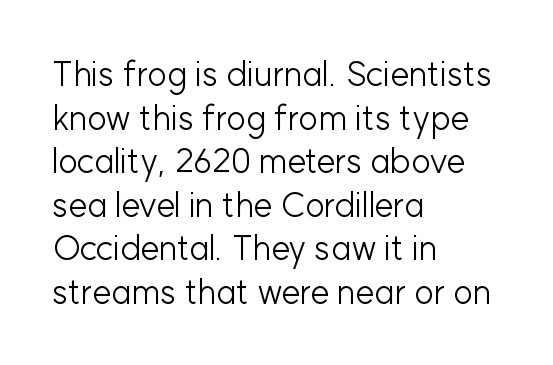
Check under the words: just untouched page. Caption: standard tracking, unaltered. Summary of vertical rhythm: regular, with standard interline spacing. This sample has the flowing, uneven cadence of proportional lettering. Typographically, this falls in the sans-serif category.
